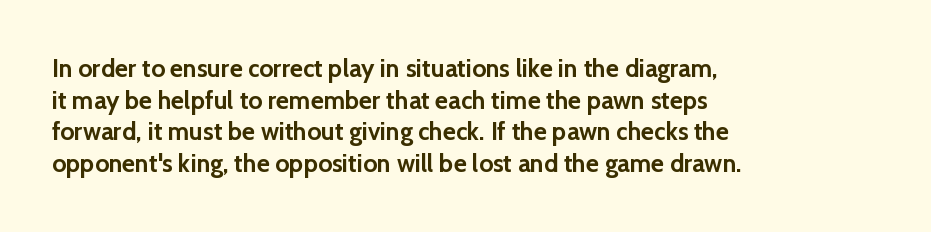
{"italic": "no", "bold": "yes", "underline": "no", "align": "left", "line_spacing": "normal", "line_spacing_ratio": 1.27, "letter_spacing": "normal", "letter_spacing_em": 0.0, "glyph_px": 25}
